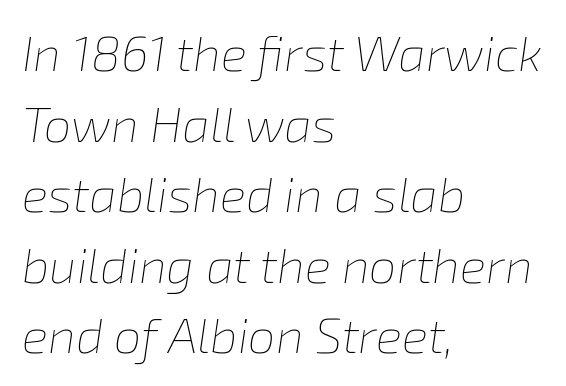
Q: Is the text bold? A: No.
Q: Is the text italic (slanted)? A: Yes, it leans right by about 8 degrees.
Q: Is the text underlined? A: No.
Q: How is the paragraph aligned? A: Left-aligned.
Q: Is the spacing between letters normal or unusually wide? A: Normal.
Q: Is the spacing between lines tight, normal or loose? A: Normal.
Q: Width (condensed, normal, or wide)? A: Normal.
Q: Stroke contrast? A: Low.
Q: x-height? A: Medium.
Q: Monospaced? A: No.
